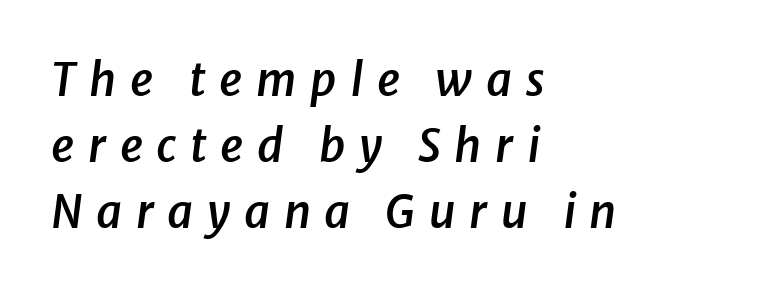
The image shows 45 px semibold type, italic (leaning right); set left-aligned, normal line spacing (1.47x), unusually wide letter spacing (+0.3 em), not underlined; low stroke contrast and a medium x-height.
